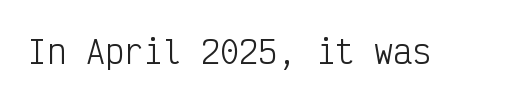
The typography opts for an upright posture over an oblique one. Nothing unusual about the tracking: characters are spaced as the font intends. Weight: in the light-to-regular range. Note: no serifs on the glyphs.
